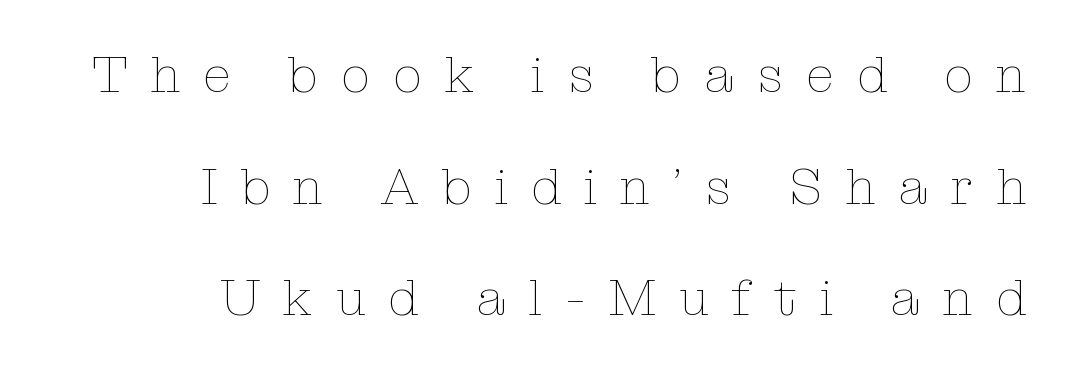
Q: Is the text bold? A: No.
Q: Is the text italic (slanted)? A: No, it is upright.
Q: Is the text underlined? A: No.
Q: How is the paragraph aligned? A: Right-aligned.
Q: Is the spacing between letters normal or unusually wide? A: Unusually wide.
Q: Is the spacing between lines tight, normal or loose? A: Loose.
Q: Width (condensed, normal, or wide)? A: Normal.
Q: Stroke contrast? A: Low.
Q: x-height? A: Medium.
Q: Monospaced? A: No.
